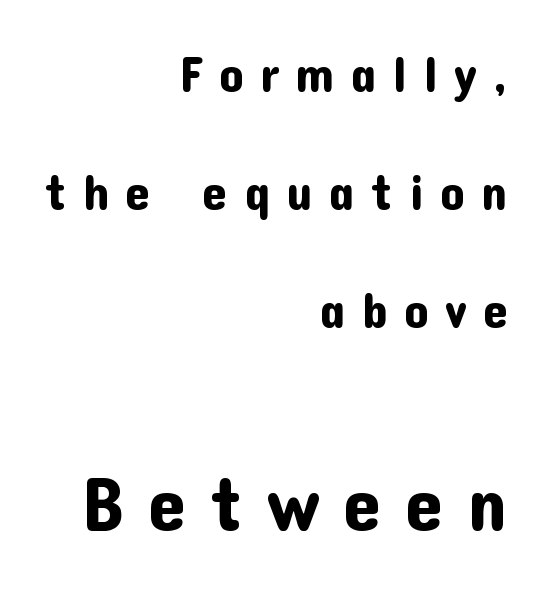
The image shows 75 px sans-serif type, upright; set right-aligned, loose line spacing (2.36x), unusually wide letter spacing (+0.32 em), not underlined; the second (bottom) block is 1.5x larger; low stroke contrast and a medium x-height.
